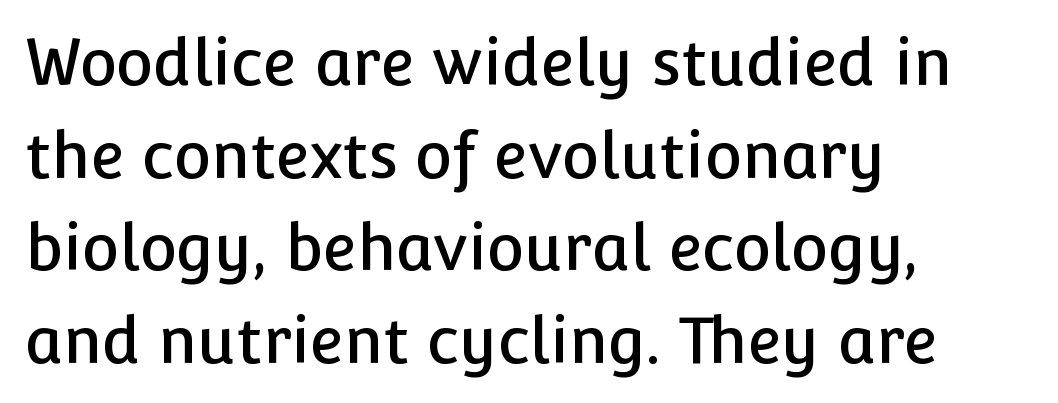
{"serif": "no", "italic": "no", "width": "normal", "stroke_contrast": "low", "x_height": "medium", "monospaced": "no", "underline": "no", "align": "left", "line_spacing": "normal", "line_spacing_ratio": 1.47, "letter_spacing": "normal", "letter_spacing_em": 0.0, "glyph_px": 63}
